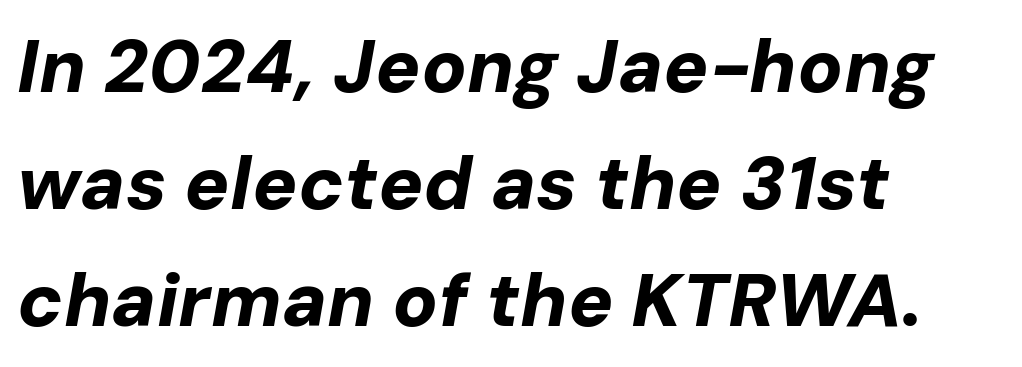
Q: Is the text bold? A: Yes.
Q: Is the text italic (slanted)? A: Yes, it leans right by about 10 degrees.
Q: Is the text underlined? A: No.
Q: How is the paragraph aligned? A: Left-aligned.
Q: Is the spacing between letters normal or unusually wide? A: Normal.
Q: Is the spacing between lines tight, normal or loose? A: Normal.
Q: Width (condensed, normal, or wide)? A: Normal.
Q: Stroke contrast? A: Low.
Q: x-height? A: Medium.
Q: Monospaced? A: No.
